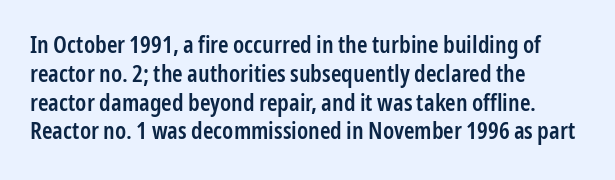
The image shows 24 px text type, upright; set left-aligned, line spacing 1.2x, normal letter spacing, not underlined.
